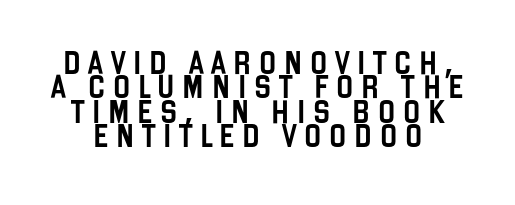
Q: Is the text italic (slanted)? A: No, it is upright.
Q: Is the text underlined? A: No.
Q: Is the spacing between letters normal or unusually wide? A: Unusually wide.
Q: Is the spacing between lines tight, normal or loose? A: Tight.
